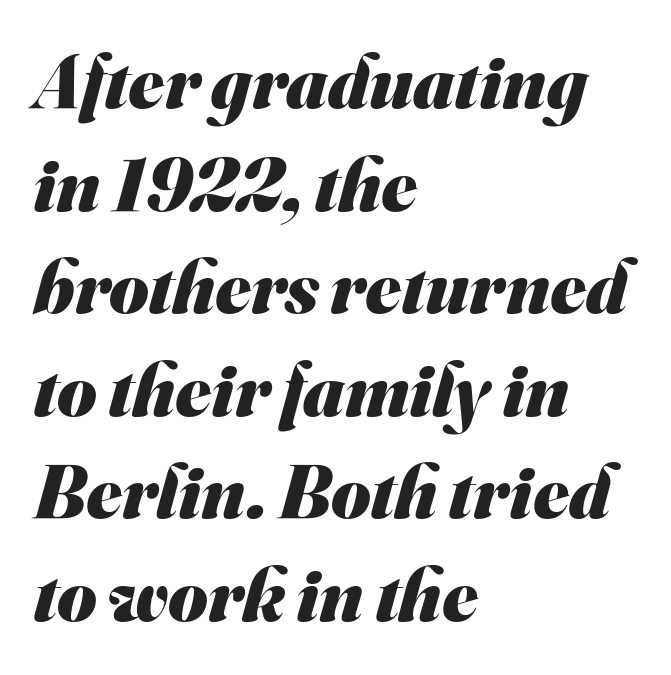
Q: Is the text bold? A: Yes.
Q: Is the typeface a serif or a sans-serif typeface? A: Sans-serif.
Q: Is the text underlined? A: No.
Q: How is the paragraph aligned? A: Left-aligned.
Q: Is the spacing between letters normal or unusually wide? A: Normal.
Q: Is the spacing between lines tight, normal or loose? A: Normal.
Q: Width (condensed, normal, or wide)? A: Normal.
Q: Stroke contrast? A: Medium.
Q: x-height? A: Small.
Q: Monospaced? A: No.
